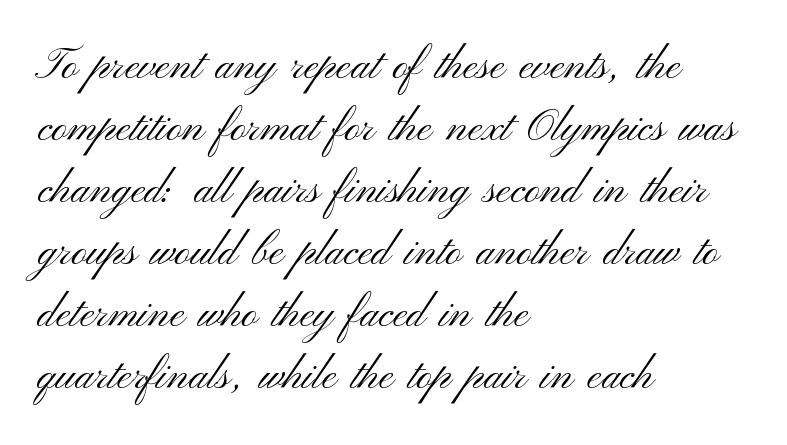
{"serif": "no", "bold": "no", "weight": "light", "width": "wide", "stroke_contrast": "medium", "x_height": "small", "monospaced": "no", "underline": "no", "align": "left", "line_spacing": "normal", "line_spacing_ratio": 1.44, "letter_spacing": "normal", "letter_spacing_em": 0.0, "glyph_px": 43}
